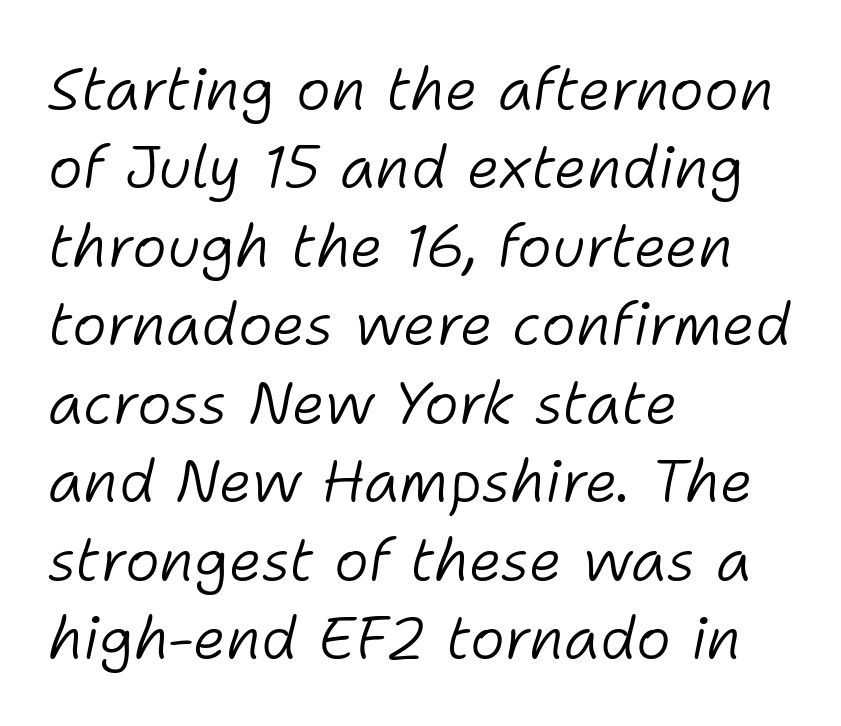
The image shows 59 px light type, italic (leaning right); set left-aligned, normal line spacing (1.33x), normal letter spacing, not underlined; low stroke contrast and a medium x-height.
